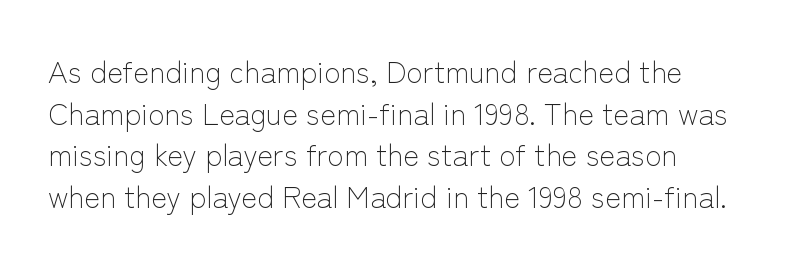
The image shows 30 px light sans-serif type, upright; set left-aligned, normal line spacing (1.39x), normal letter spacing, not underlined; low stroke contrast and a medium x-height.
